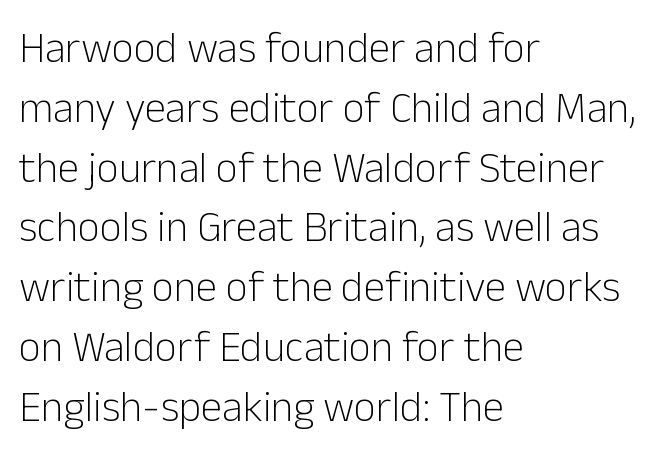
Heft: none added — not bold. The face used here is rendered with its standard letterfit. Observe the absence of serifs on each vertical stroke in this sample. The area under the type is left untouched. Here the designer chose a conventional face with non-uniform glyph widths.
